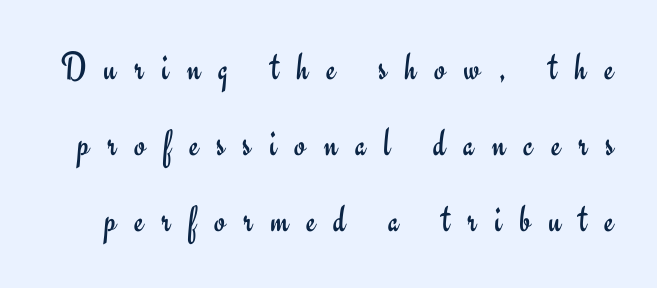
Q: Is the text bold? A: No.
Q: Is the text italic (slanted)? A: Yes.
Q: Is the typeface a serif or a sans-serif typeface? A: Sans-serif.
Q: Is the text underlined? A: No.
Q: Is the spacing between letters normal or unusually wide? A: Unusually wide.
Q: Is the spacing between lines tight, normal or loose? A: Loose.
Q: Width (condensed, normal, or wide)? A: Normal.
Q: Stroke contrast? A: Low.
Q: x-height? A: Small.
Q: Monospaced? A: No.
